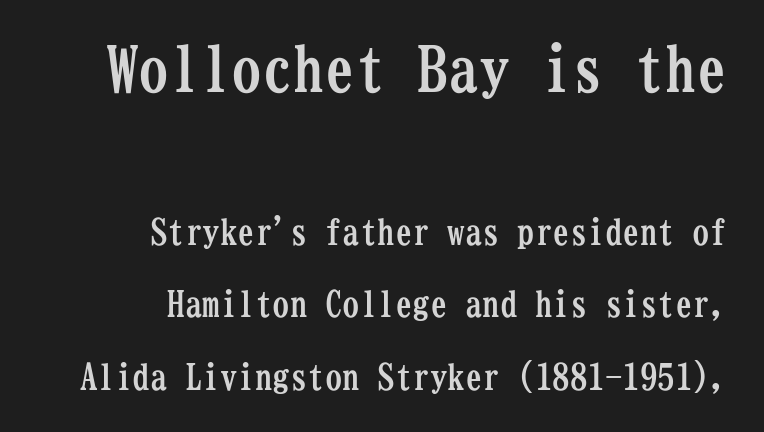
{"serif": "yes", "italic": "no", "bold": "yes", "weight": "semibold", "width": "condensed", "stroke_contrast": "low", "x_height": "medium", "monospaced": "yes", "underline": "no", "align": "right", "line_spacing": "loose", "line_spacing_ratio": 2.06, "letter_spacing": "normal", "letter_spacing_em": 0.0, "larger_block": "first", "size_ratio": 1.77, "glyph_px": 62}
